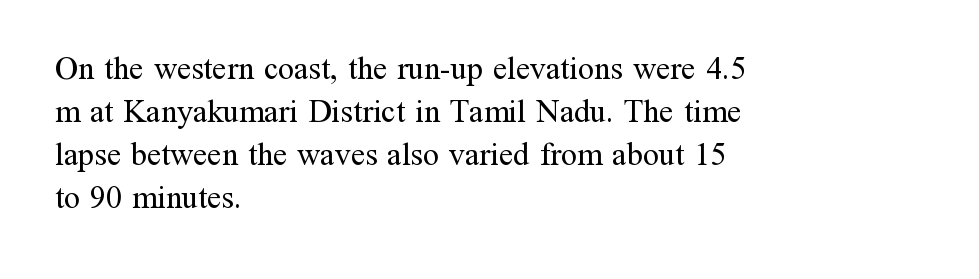
Q: Is the text bold? A: No.
Q: Is the text italic (slanted)? A: No, it is upright.
Q: Is the typeface a serif or a sans-serif typeface? A: Serif.
Q: Is the text underlined? A: No.
Q: How is the paragraph aligned? A: Left-aligned.
Q: Is the spacing between letters normal or unusually wide? A: Normal.
Q: Is the spacing between lines tight, normal or loose? A: Normal.
Q: Width (condensed, normal, or wide)? A: Normal.
Q: Stroke contrast? A: Medium.
Q: x-height? A: Medium.
Q: Monospaced? A: No.
